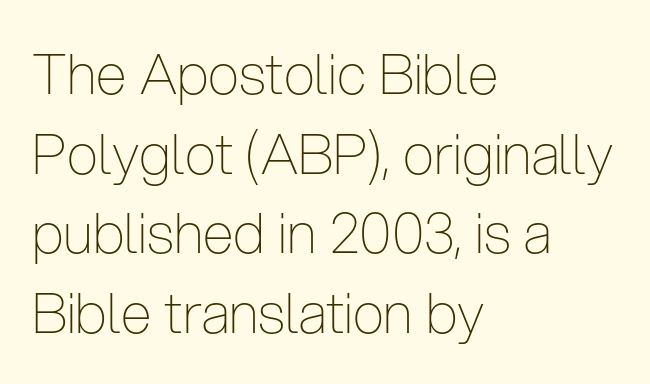
Q: Is the text bold? A: No.
Q: Is the text italic (slanted)? A: No, it is upright.
Q: Is the typeface a serif or a sans-serif typeface? A: Sans-serif.
Q: Is the text underlined? A: No.
Q: How is the paragraph aligned? A: Left-aligned.
Q: Is the spacing between letters normal or unusually wide? A: Normal.
Q: Is the spacing between lines tight, normal or loose? A: Normal.
Q: Width (condensed, normal, or wide)? A: Condensed.
Q: Stroke contrast? A: Low.
Q: x-height? A: Medium.
Q: Monospaced? A: No.
